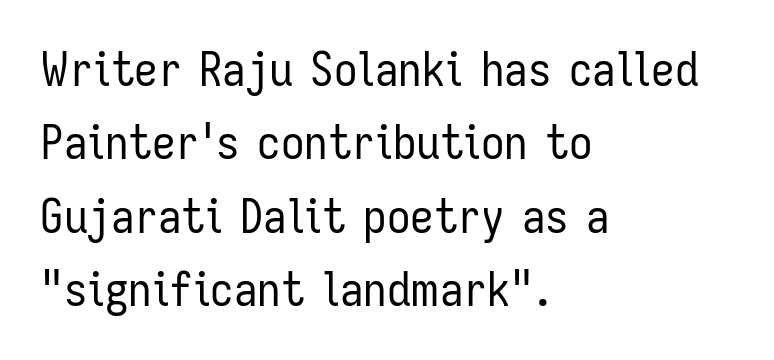
The type sits square on the baseline with zero lean. What's the leading like? Ordinary, nothing unusual. Font category for this specimen: sans-serif. The passage shown is typed in a proportional face where columns would drift.
